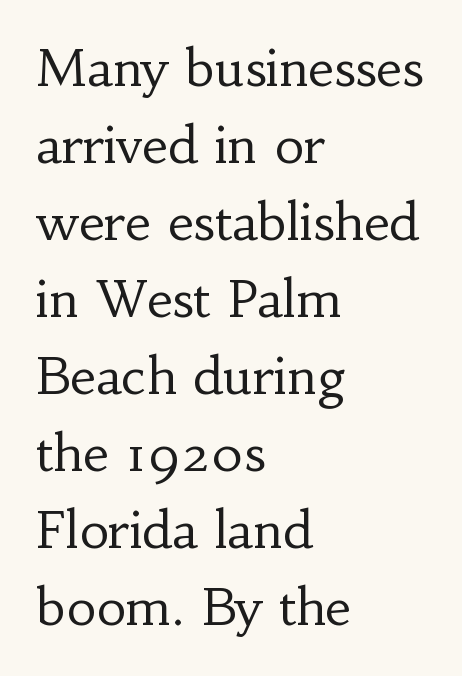
The setting favours the left margin, as ordinary paragraphs usually do. Is this a heavy cut? Hardly; it is regular or lighter. It's the straight-up-and-down kind of type. The characters display serif detailing at their extremities.
